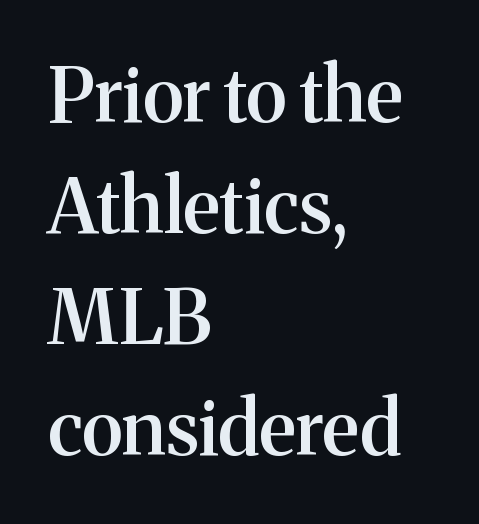
The sample has been set in demibold, a notch under bold. Rendered with straight, roman letterforms. The paragraph shown leans on its left margin. This is serif lettering, the kind often seen in printed books. Check under the words: just untouched page. This sample has the flowing, uneven cadence of proportional lettering.
